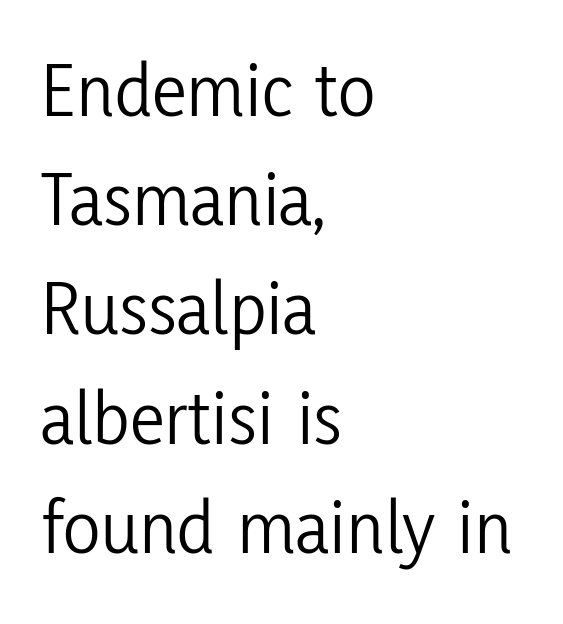
The image shows 78 px light, condensed sans-serif type, upright; set left-aligned, normal line spacing (1.4x), normal letter spacing, not underlined; low stroke contrast and a medium x-height.
